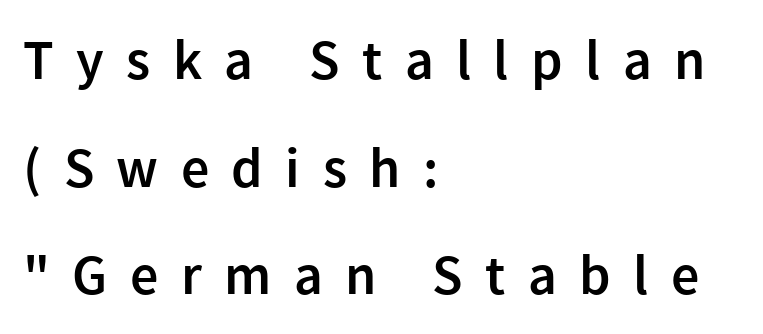
The image shows 56 px semibold sans-serif type, upright; set left-aligned, loose line spacing (1.92x), unusually wide letter spacing (+0.4 em), not underlined; a medium x-height.
